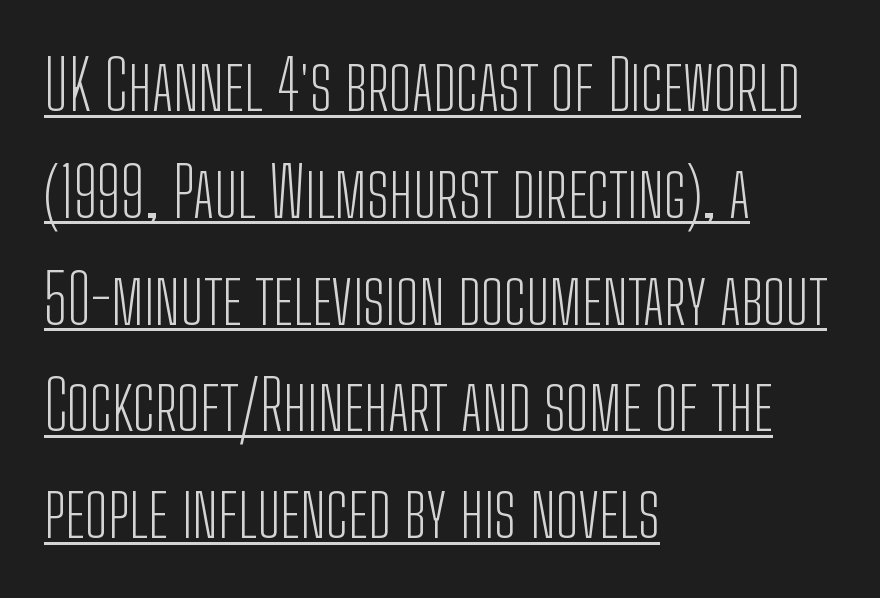
The image shows 68 px light, condensed sans-serif type, upright; set left-aligned, normal line spacing (1.57x), normal letter spacing, underlined; low stroke contrast and a medium x-height.
